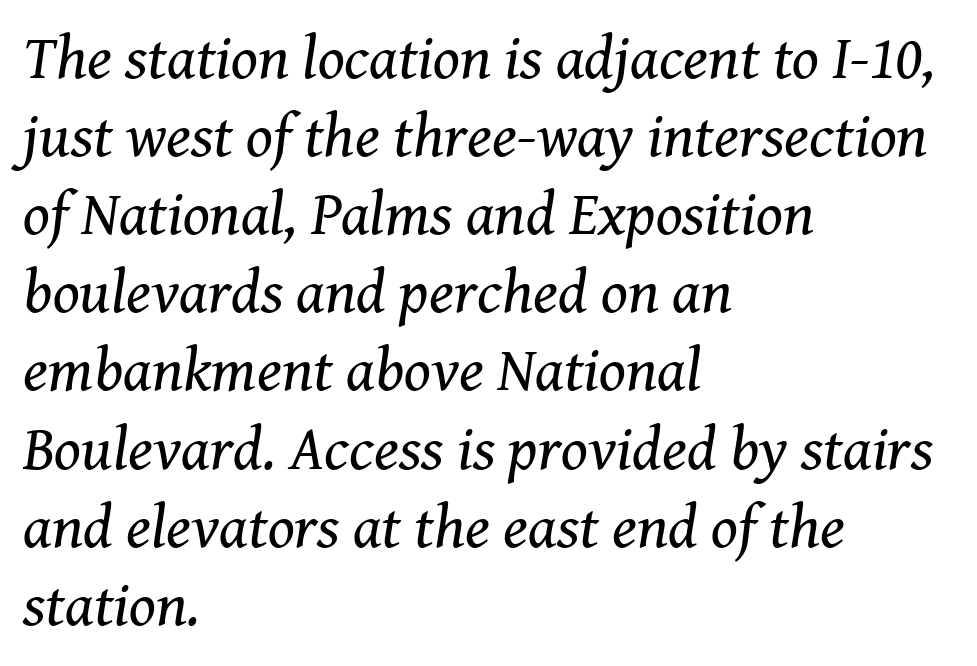
{"serif": "yes", "italic": "yes", "lean": "right", "slant_degrees": 8, "bold": "no", "weight": "regular", "width": "normal", "stroke_contrast": "medium", "x_height": "medium", "monospaced": "no", "underline": "no", "align": "left", "line_spacing": "normal", "line_spacing_ratio": 1.26, "letter_spacing": "normal", "letter_spacing_em": 0.0, "glyph_px": 62}
